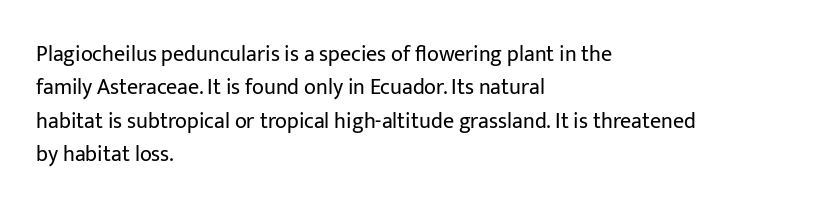
{"italic": "no", "bold": "no", "underline": "no", "align": "left", "line_spacing": "normal", "line_spacing_ratio": 1.52, "letter_spacing": "normal", "letter_spacing_em": 0.0, "glyph_px": 22}
